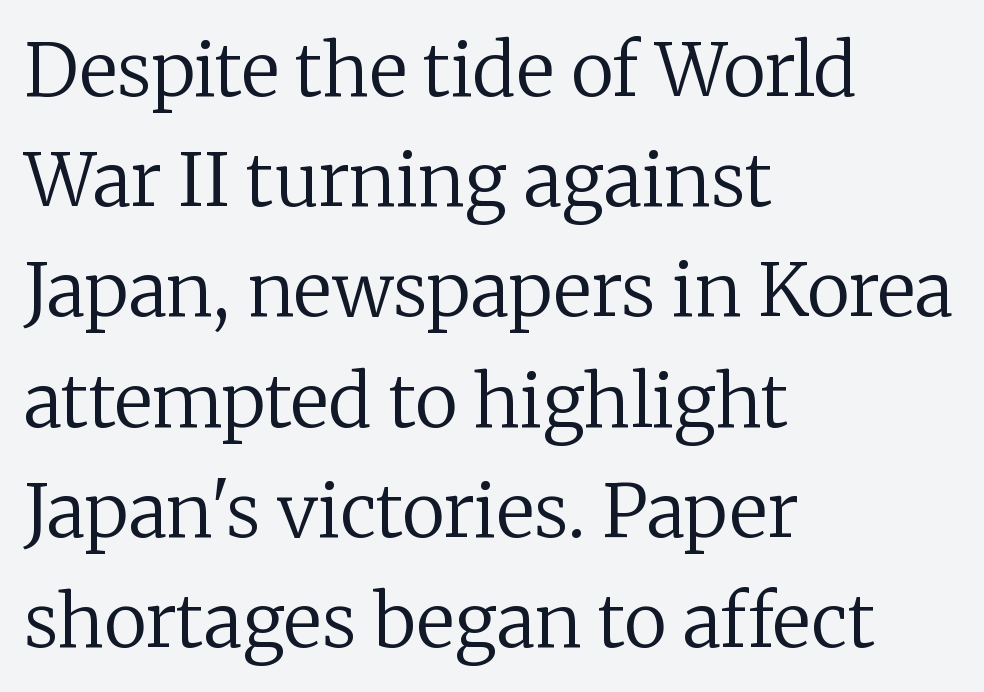
Think of a printed novel: that variable character pitch is what you see here. This sample uses an upright cut, with every glyph sitting square on the baseline. Nothing unusual about the tracking: characters are spaced as the font intends. Is the stroke heavy? The answer is a plain regular-or-lighter. These lines are set flush left with a ragged right edge.
